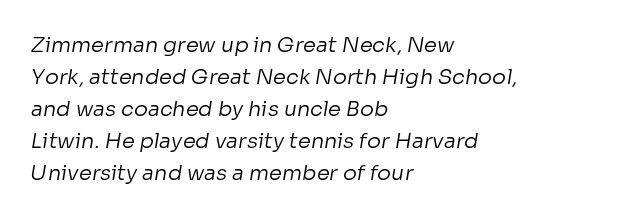
The image shows 21 px text type; set left-aligned, normal line spacing (1.52x), normal letter spacing, not underlined.
